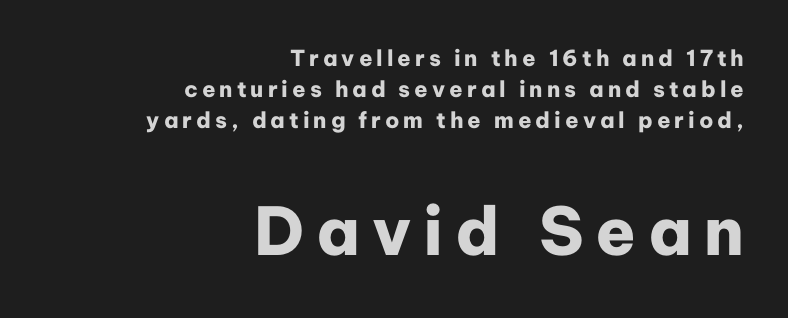
Q: Is the text bold? A: Yes.
Q: Is the text italic (slanted)? A: No, it is upright.
Q: Is the typeface a serif or a sans-serif typeface? A: Sans-serif.
Q: Is the text underlined? A: No.
Q: How is the paragraph aligned? A: Right-aligned.
Q: Is the spacing between lines tight, normal or loose? A: Normal.
Q: Which block of text is set in a larger size, the first (top) or the second (bottom)? A: The second (bottom) one.
Q: Width (condensed, normal, or wide)? A: Normal.
Q: Stroke contrast? A: Low.
Q: x-height? A: Medium.
Q: Monospaced? A: No.
